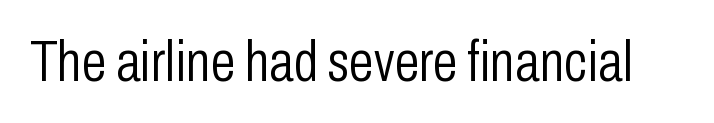
The image shows 57 px light, condensed sans-serif type, upright; set normal letter spacing, not underlined; low stroke contrast and a medium x-height.
